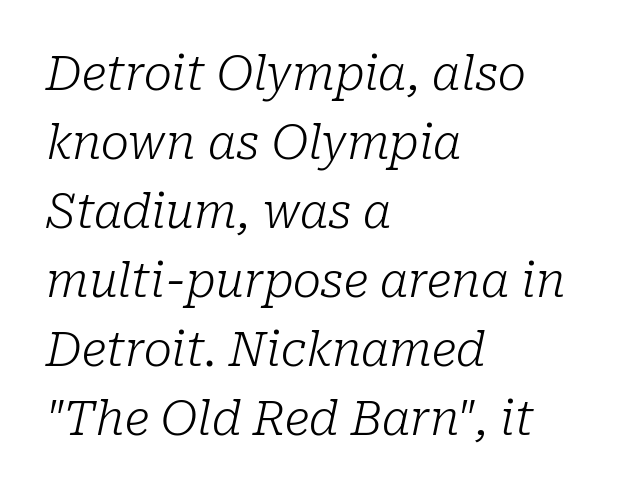
This rendering features lettering with no underline. The axis of the letterforms is tilted away from vertical. The rendering keeps characters at their native spacing. This sample keeps an unexceptional amount of space between lines. Looks like regular typesetting: each glyph gets only the width it needs. Unbolded letterforms with no extra heft.
